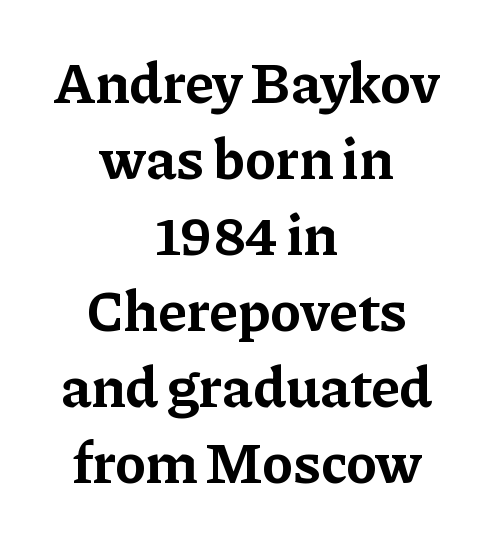
Is this a sans? No — the strokes have serifs. The font's upright variant was chosen for this text. Does the weight exceed regular? Yes, all the way to bold. This sample uses plain, unmodified letter spacing. Neither beginnings nor endings align; midpoints do.
